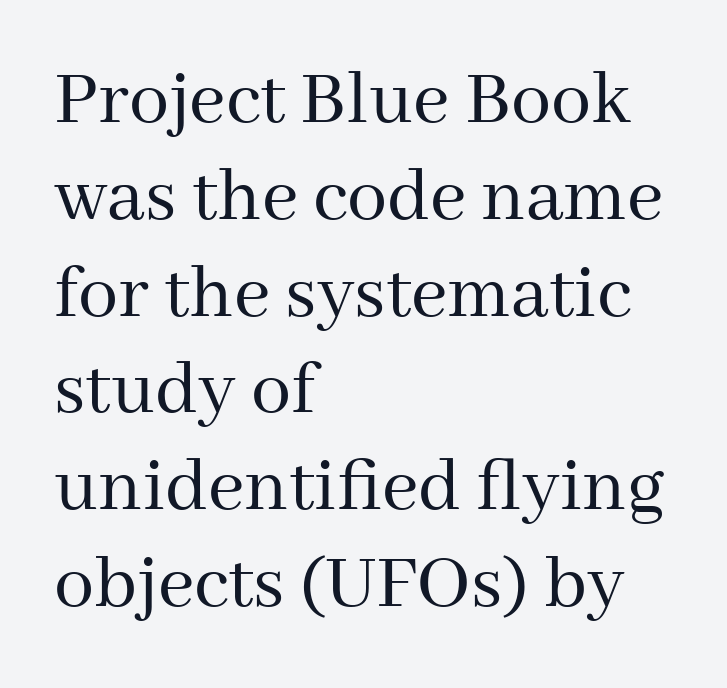
Looks like regular typesetting: each glyph gets only the width it needs. The glyphs are unaccompanied by any horizontal stroke below them. Serifs: yes, visible at the terminals of the letterforms. If you drew a line through each stem, it would be perfectly vertical. The tracking reads as untouched default to a designer's eye.
